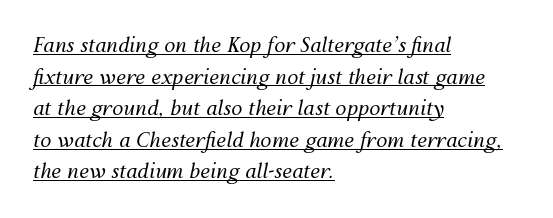
Is the type slanted? Yes — the strokes lean at a clear angle. Here the glyphs are tracked normally, forming tight word shapes. The lines sit at an ordinary, default distance from one another. Is there an underline? Yes — a line sits under the letters. These lines are set flush left with a ragged right edge. The font is comparable to plain body text, perhaps lighter.
